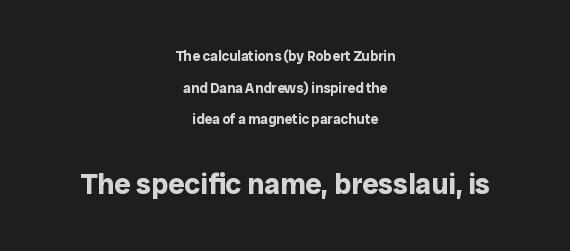
The image shows 29 px bold sans-serif type, upright; set centered, loose line spacing (2.26x), normal letter spacing, not underlined; the second (bottom) block is 2.07x larger; low stroke contrast and a medium x-height.
